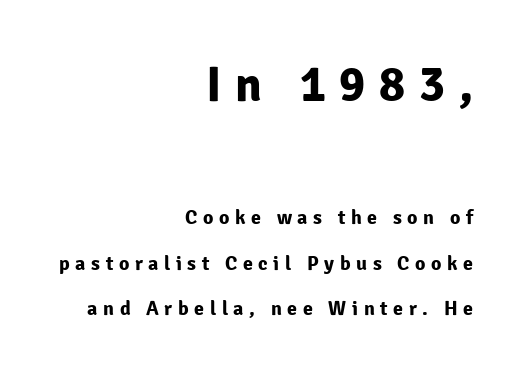
The image shows 49 px bold sans-serif type, upright; set right-aligned, loose line spacing (2.28x), unusually wide letter spacing (+0.28 em), not underlined; the first (top) block is 2.45x larger; low stroke contrast and a medium x-height.
